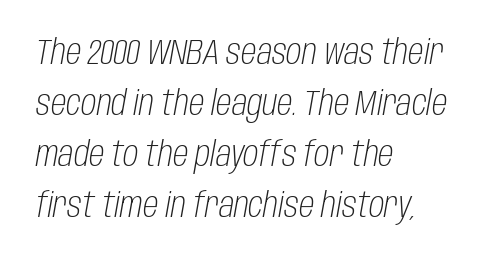
The image shows 35 px light, condensed type, italic (leaning right); set left-aligned, normal line spacing (1.46x), normal letter spacing, not underlined; low stroke contrast and a large x-height.
